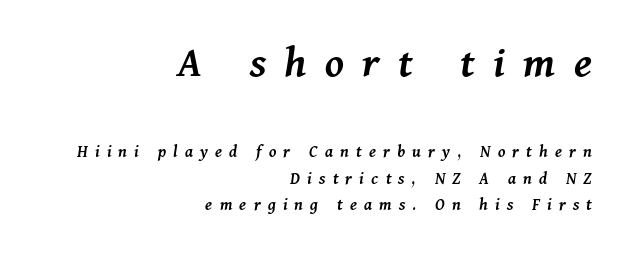
If you measured baseline to baseline, you'd find a middling distance. Semibold letterforms, between regular and bold. The lettering tilts uniformly, giving the passage an italic look. In CSS terms this would be text-align: right. The earlier block is typeset at a bigger size than the later block.
